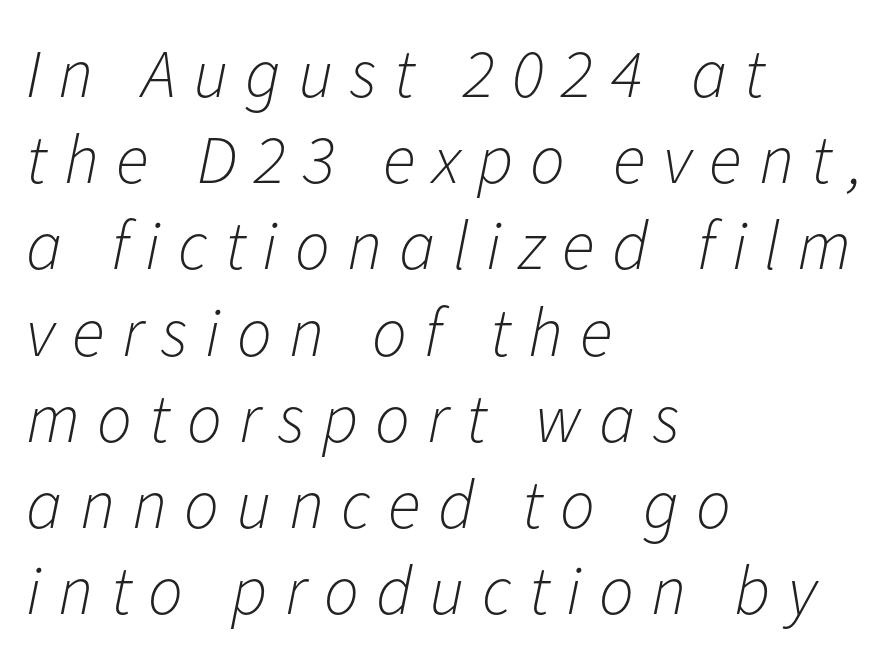
{"italic": "yes", "lean": "right", "slant_degrees": 11, "bold": "no", "weight": "light", "width": "normal", "stroke_contrast": "low", "x_height": "medium", "monospaced": "no", "underline": "no", "align": "left", "line_spacing": "normal", "line_spacing_ratio": 1.25, "letter_spacing": "wide", "letter_spacing_em": 0.25, "glyph_px": 69}
